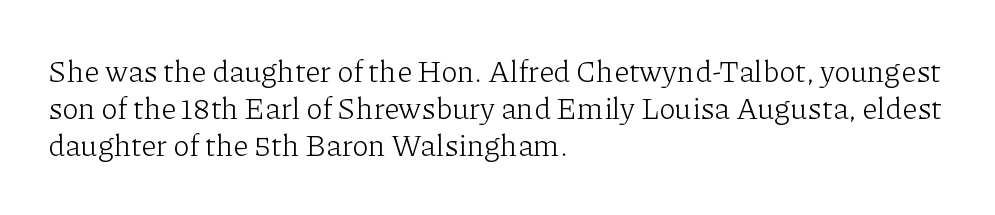
Q: Is the text bold? A: No.
Q: Is the text italic (slanted)? A: No, it is upright.
Q: Is the typeface a serif or a sans-serif typeface? A: Serif.
Q: Is the text underlined? A: No.
Q: How is the paragraph aligned? A: Left-aligned.
Q: Is the spacing between letters normal or unusually wide? A: Normal.
Q: Width (condensed, normal, or wide)? A: Normal.
Q: Stroke contrast? A: Low.
Q: x-height? A: Medium.
Q: Monospaced? A: No.
